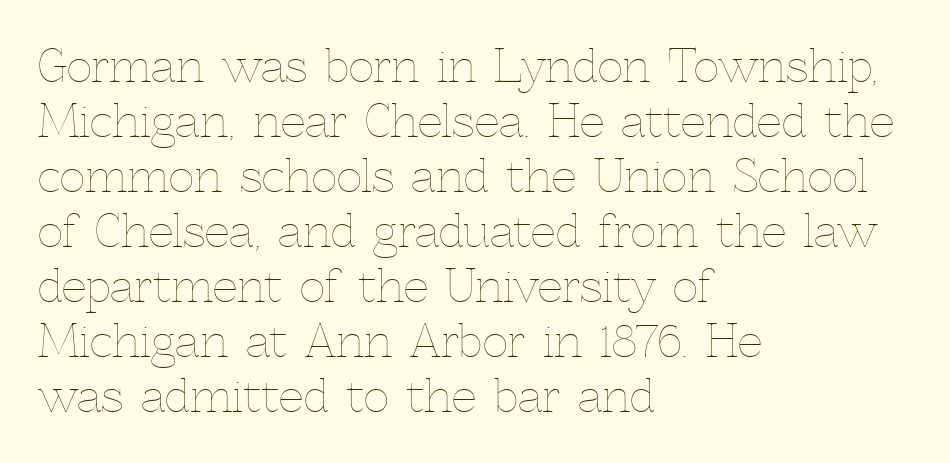
Q: Is the text bold? A: No.
Q: Is the text italic (slanted)? A: No, it is upright.
Q: Is the text underlined? A: No.
Q: How is the paragraph aligned? A: Left-aligned.
Q: Is the spacing between letters normal or unusually wide? A: Normal.
Q: Is the spacing between lines tight, normal or loose? A: Normal.
Q: Width (condensed, normal, or wide)? A: Normal.
Q: x-height? A: Medium.
Q: Monospaced? A: No.
